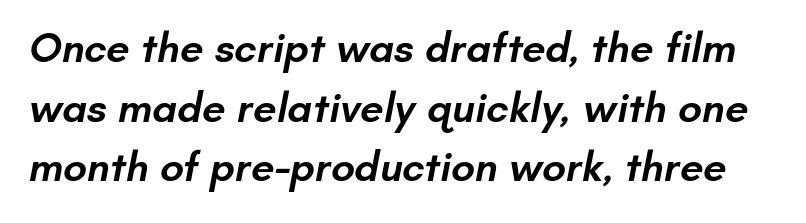
{"serif": "no", "bold": "semi", "weight": "semibold", "width": "normal", "stroke_contrast": "low", "x_height": "small", "monospaced": "no", "underline": "no", "line_spacing": "normal", "line_spacing_ratio": 1.42, "letter_spacing": "normal", "letter_spacing_em": 0.0, "glyph_px": 42}
